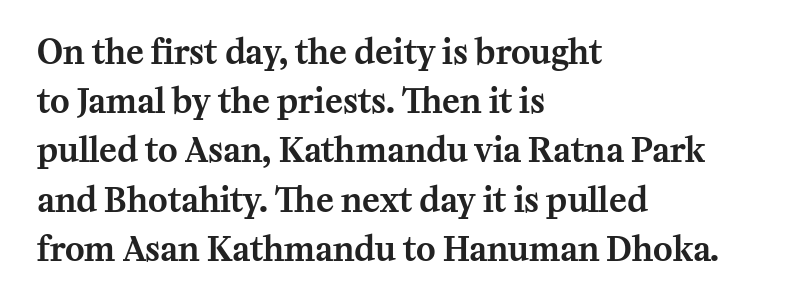
Compared with a centered layout, this one pins lines to the left instead. If you measured baseline to baseline, you'd find a middling distance. Tall strokes in this sample are plumb rather than angled. Nobody touched the tracking dial on this one. The foot of each line stays bare and open. Note the varied advance widths — an 'i' is clearly narrower than an 'm'.
